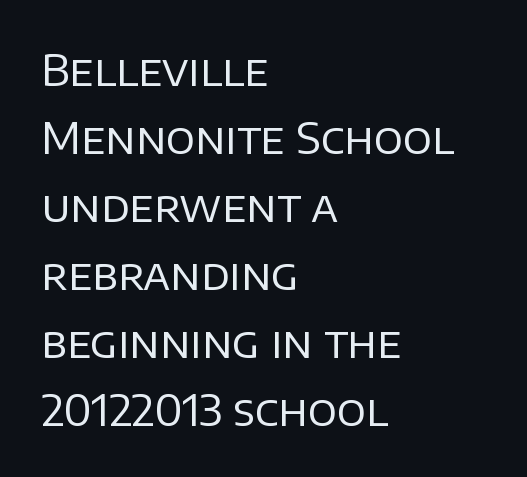
Q: Is the text bold? A: No.
Q: Is the text italic (slanted)? A: No, it is upright.
Q: Is the typeface a serif or a sans-serif typeface? A: Sans-serif.
Q: Is the text underlined? A: No.
Q: How is the paragraph aligned? A: Left-aligned.
Q: Is the spacing between letters normal or unusually wide? A: Normal.
Q: Is the spacing between lines tight, normal or loose? A: Normal.
Q: Width (condensed, normal, or wide)? A: Normal.
Q: Stroke contrast? A: Low.
Q: x-height? A: Large.
Q: Monospaced? A: No.
